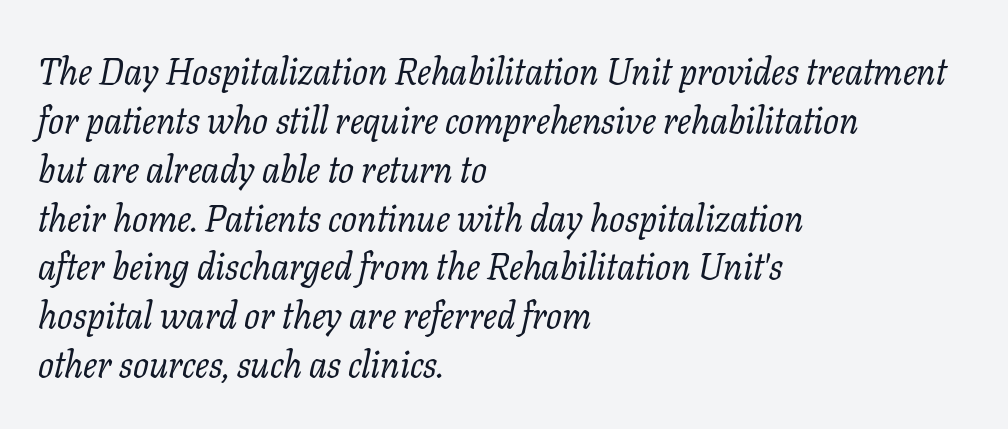
The font sits on the lighter half of the weight spectrum, regular included. The glyphs in this specimen are seriffed. Regular leading. The rendering applies a slant to the glyphs.
